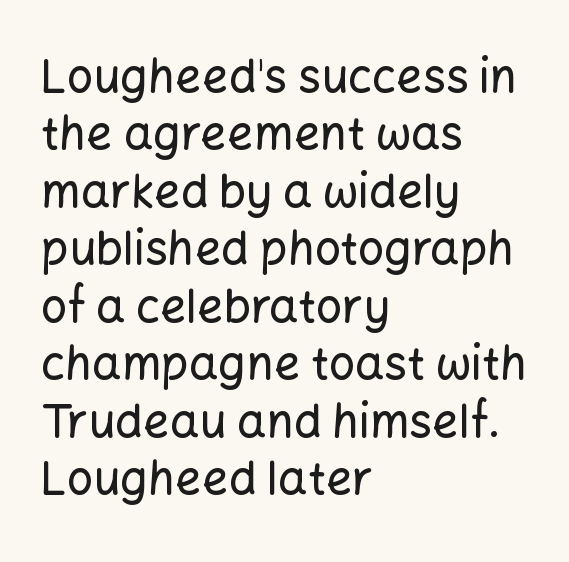
Q: Is the text italic (slanted)? A: No, it is upright.
Q: Is the typeface a serif or a sans-serif typeface? A: Sans-serif.
Q: Is the text underlined? A: No.
Q: How is the paragraph aligned? A: Left-aligned.
Q: Is the spacing between letters normal or unusually wide? A: Normal.
Q: Is the spacing between lines tight, normal or loose? A: Normal.
Q: Width (condensed, normal, or wide)? A: Normal.
Q: Stroke contrast? A: Low.
Q: x-height? A: Medium.
Q: Monospaced? A: No.
